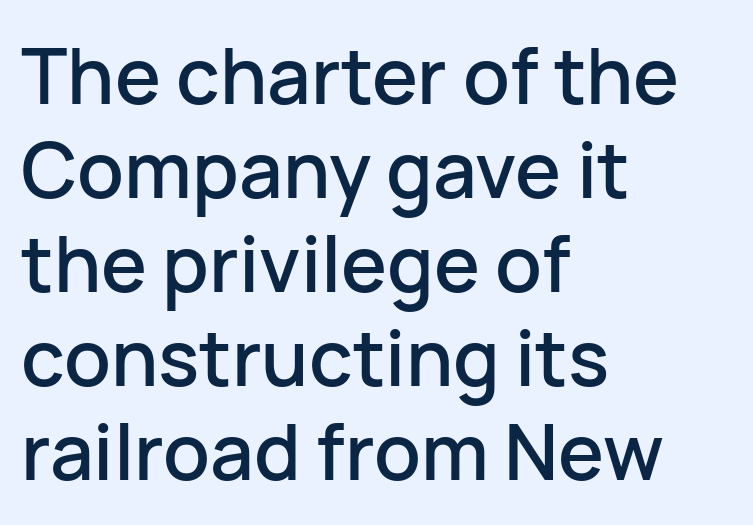
{"serif": "no", "italic": "no", "width": "normal", "stroke_contrast": "low", "x_height": "medium", "monospaced": "no", "underline": "no", "align": "left", "line_spacing_ratio": 1.22, "letter_spacing": "normal", "letter_spacing_em": 0.0, "glyph_px": 77}
